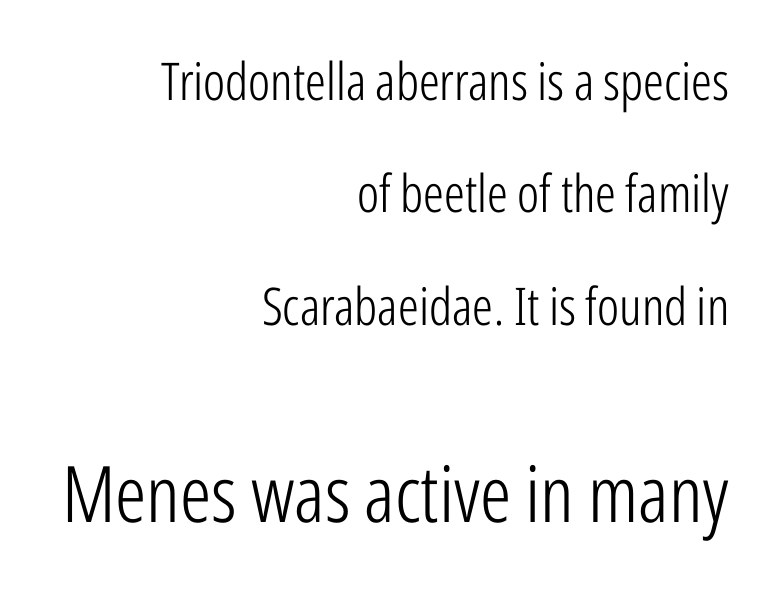
Q: Is the text bold? A: No.
Q: Is the text italic (slanted)? A: No, it is upright.
Q: Is the typeface a serif or a sans-serif typeface? A: Sans-serif.
Q: Is the text underlined? A: No.
Q: How is the paragraph aligned? A: Right-aligned.
Q: Is the spacing between letters normal or unusually wide? A: Normal.
Q: Is the spacing between lines tight, normal or loose? A: Loose.
Q: Which block of text is set in a larger size, the first (top) or the second (bottom)? A: The second (bottom) one.
Q: Width (condensed, normal, or wide)? A: Condensed.
Q: Stroke contrast? A: Low.
Q: x-height? A: Medium.
Q: Monospaced? A: No.
